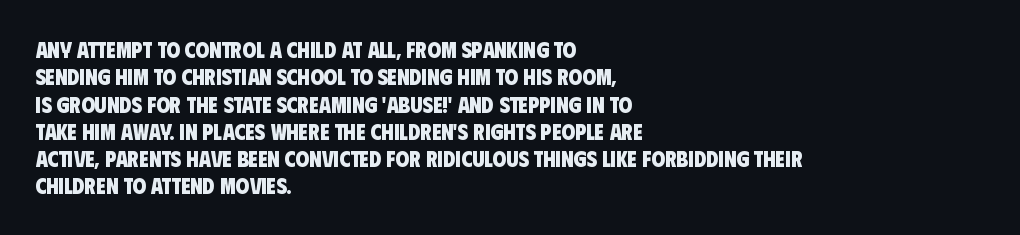
{"bold": "yes", "underline": "no", "align": "left", "line_spacing_ratio": 1.24, "letter_spacing": "normal", "letter_spacing_em": 0.0, "glyph_px": 22}
